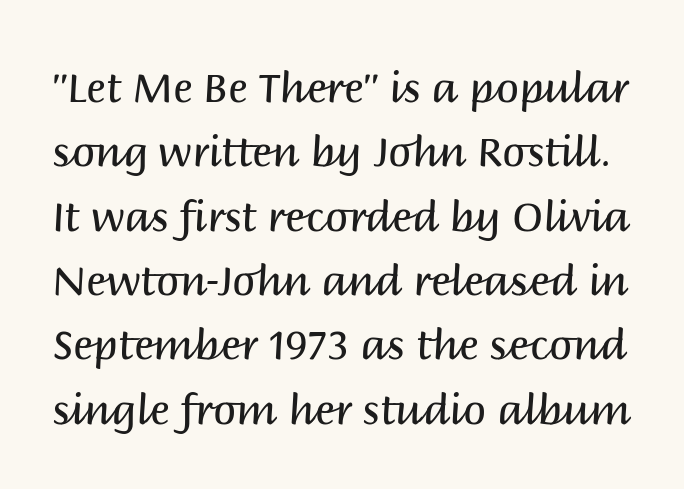
{"serif": "no", "bold": "no", "weight": "regular", "width": "normal", "stroke_contrast": "medium", "x_height": "large", "monospaced": "no", "underline": "no", "line_spacing": "normal", "line_spacing_ratio": 1.57, "letter_spacing": "normal", "letter_spacing_em": 0.0, "glyph_px": 41}
